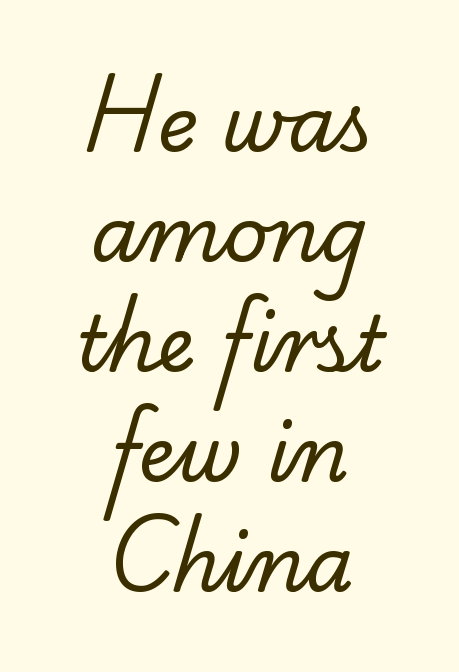
Q: Is the text bold? A: No.
Q: Is the text underlined? A: No.
Q: How is the paragraph aligned? A: Centered.
Q: Is the spacing between letters normal or unusually wide? A: Normal.
Q: Is the spacing between lines tight, normal or loose? A: Normal.
Q: Width (condensed, normal, or wide)? A: Normal.
Q: Stroke contrast? A: Low.
Q: x-height? A: Small.
Q: Monospaced? A: No.
